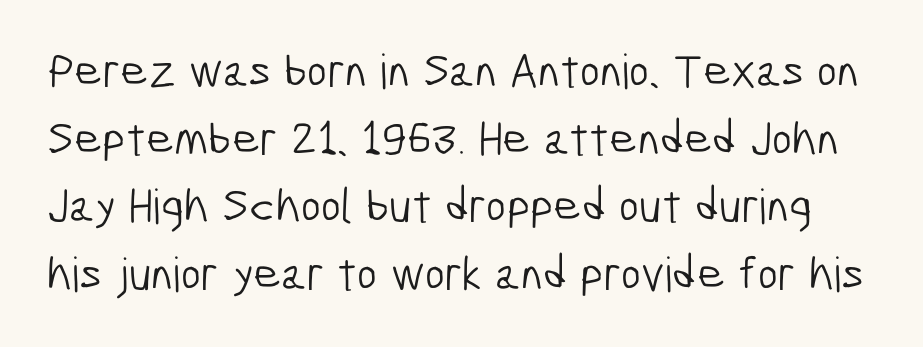
The image shows 48 px light, condensed sans-serif type; set normal line spacing (1.41x), normal letter spacing, not underlined; low stroke contrast and a medium x-height.
